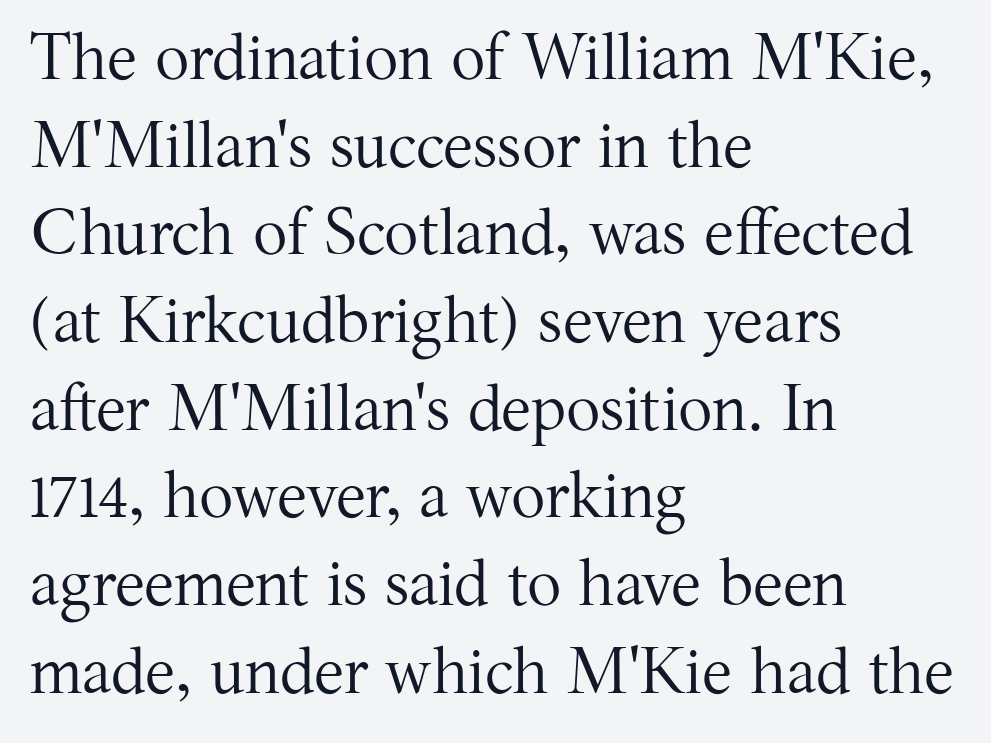
The image shows 64 px regular-weight serif type, upright; set left-aligned, normal line spacing (1.37x), normal letter spacing, not underlined; medium stroke contrast and a medium x-height.
